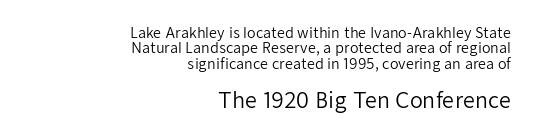
The image shows 21 px text type, upright; set right-aligned, tight line spacing (1.09x), normal letter spacing, not underlined; the second (bottom) block is 1.5x larger.
